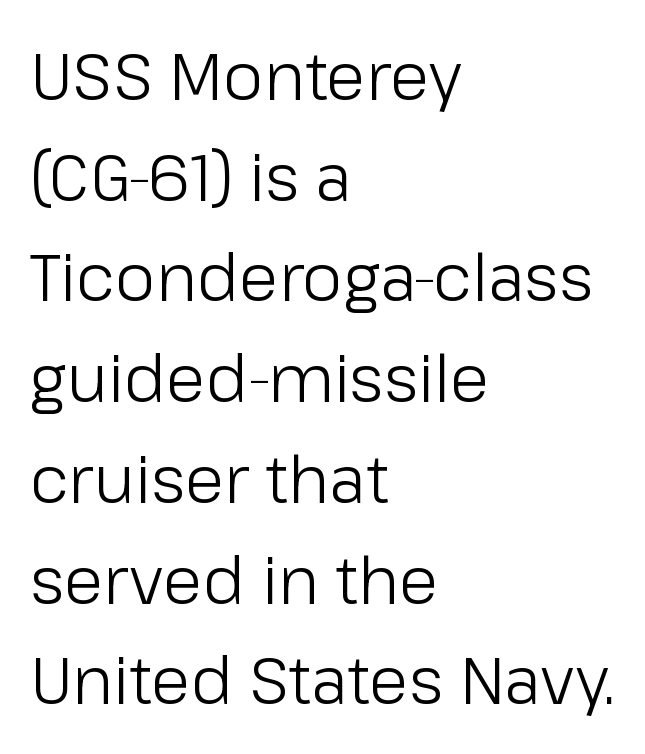
Check under the words: just untouched page. Reading down the block, your eye returns to a fixed left position each line. This sample has the flowing, uneven cadence of proportional lettering. The axis of the letterforms is exactly vertical. A typesetter would call this zero additional tracking.
